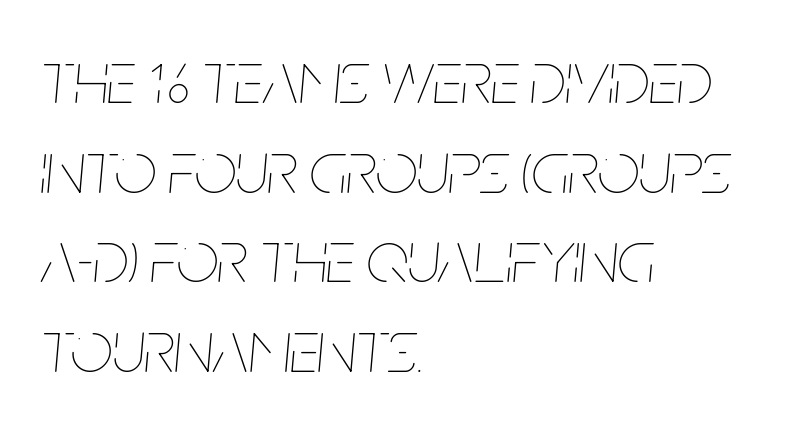
{"italic": "yes", "lean": "right", "slant_degrees": 5, "bold": "no", "weight": "thin", "width": "condensed", "stroke_contrast": "low", "x_height": "large", "monospaced": "no", "underline": "no", "align": "left", "line_spacing_ratio": 1.21, "letter_spacing": "normal", "letter_spacing_em": 0.0, "glyph_px": 74}
